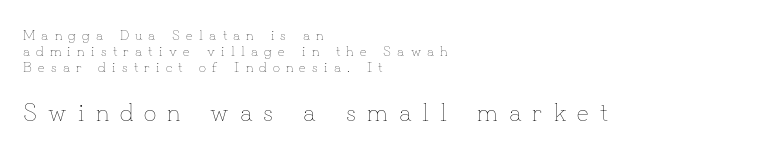
The image shows 25 px text type, upright; set left-aligned, line spacing 1.16x, unusually wide letter spacing (+0.44 em), not underlined; the second (bottom) block is 1.79x larger.
